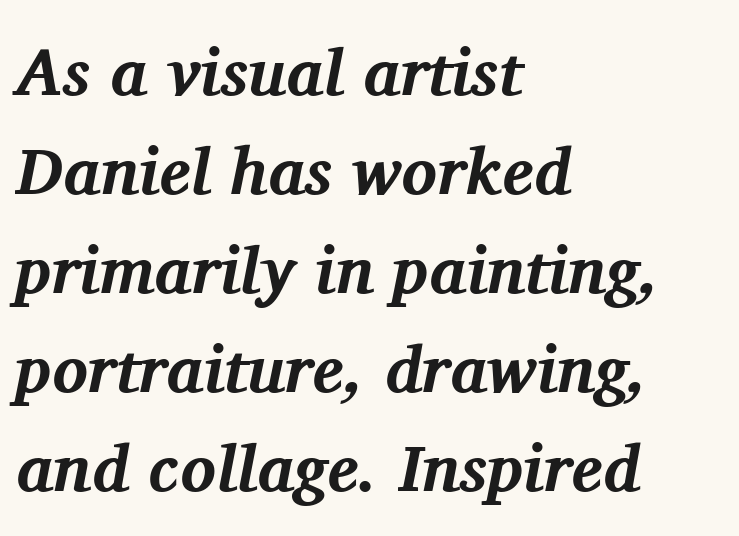
The glyphs are unaccompanied by any horizontal stroke below them. You could call the tracking neutral — neither tight nor loose. Typeset ragged right — the left edge is the straight one. The rendering uses a moderate line-height, typical for paragraphs. Stroke thickness is high; the sample reads as a true bold. These lines are rendered in a variable-pitch font.
